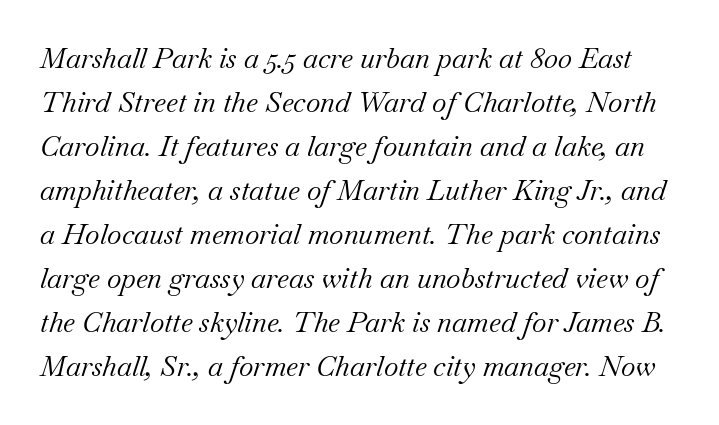
{"serif": "yes", "italic": "yes", "lean": "right", "slant_degrees": 18, "bold": "no", "weight": "regular", "width": "normal", "stroke_contrast": "medium", "x_height": "small", "monospaced": "no", "underline": "no", "line_spacing": "normal", "line_spacing_ratio": 1.57, "letter_spacing": "normal", "letter_spacing_em": 0.0, "glyph_px": 28}
